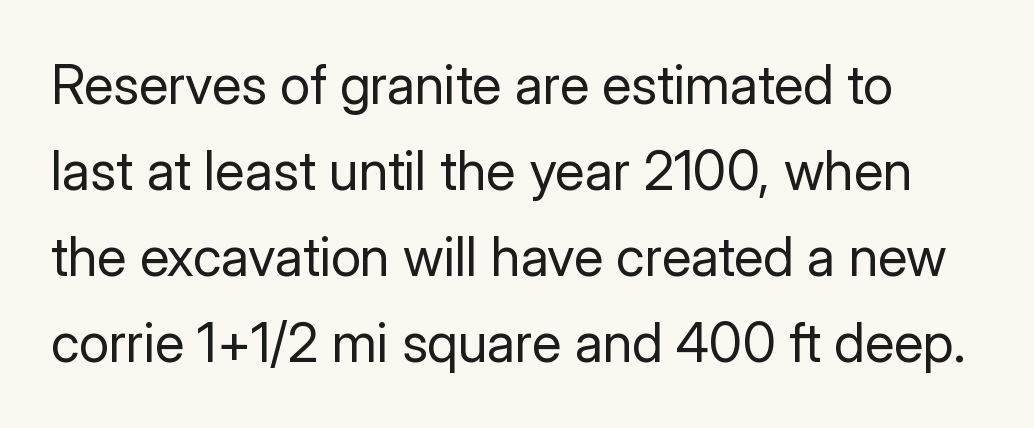
The image shows 54 px regular-weight sans-serif type, upright; set normal line spacing (1.59x), normal letter spacing, not underlined; low stroke contrast and a medium x-height.
